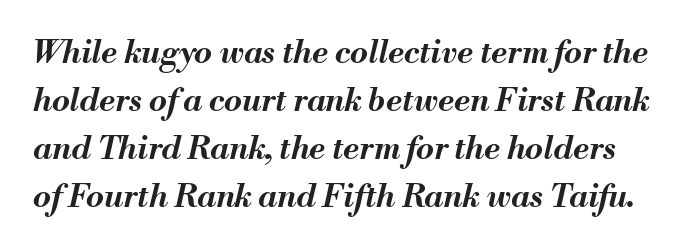
Q: Is the text bold? A: Yes.
Q: Is the text italic (slanted)? A: Yes, it leans right by about 13 degrees.
Q: Is the text underlined? A: No.
Q: Is the spacing between letters normal or unusually wide? A: Normal.
Q: Is the spacing between lines tight, normal or loose? A: Normal.
Q: Width (condensed, normal, or wide)? A: Normal.
Q: Stroke contrast? A: Medium.
Q: x-height? A: Small.
Q: Monospaced? A: No.
